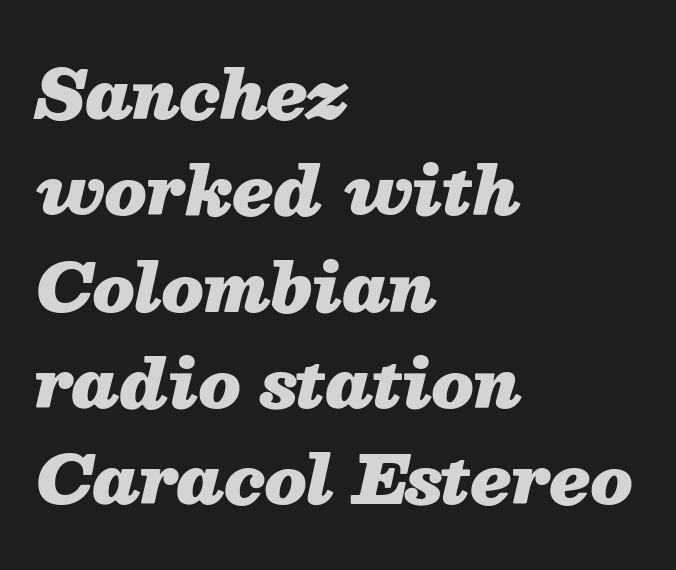
A typesetter would call this proportional, since set widths differ per character. A typesetter would call this leading conventional body-copy spacing. Check the space under the baseline: it is left empty. Compared with an ordinary text face, these strokes are far heavier — a full bold. Caption: multi-line text, flush left, ragged right. The type is set solid horizontally, with unmodified tracking.
